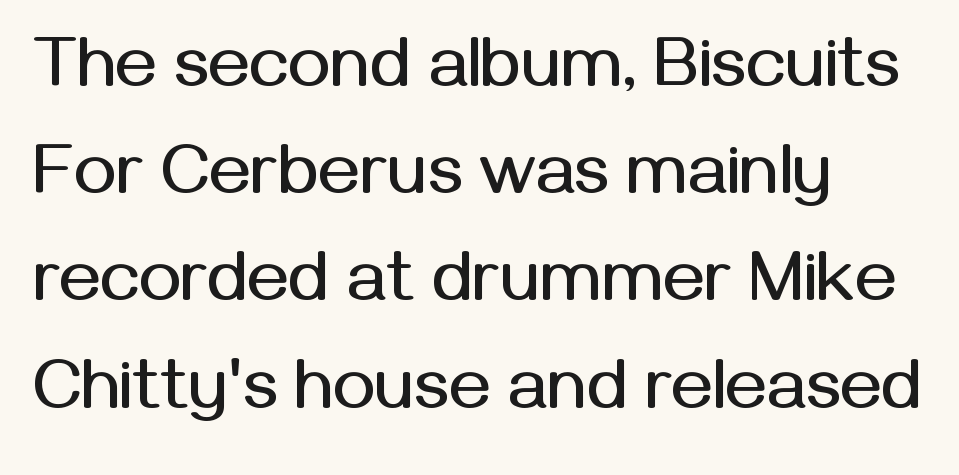
{"serif": "no", "italic": "no", "width": "normal", "stroke_contrast": "medium", "x_height": "medium", "monospaced": "no", "underline": "no", "align": "left", "line_spacing": "normal", "line_spacing_ratio": 1.51, "letter_spacing": "normal", "letter_spacing_em": 0.0, "glyph_px": 71}
